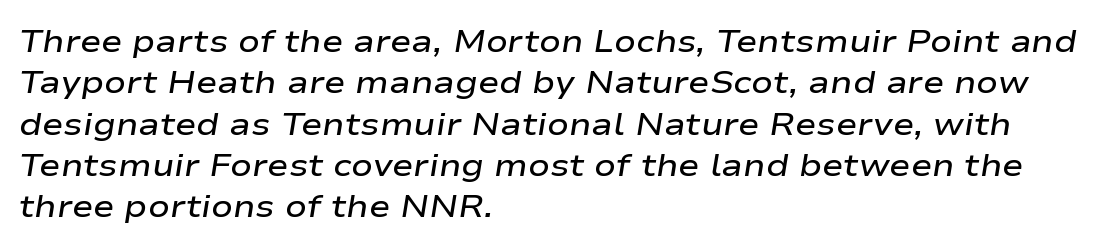
Q: Is the text bold? A: Semi-bold.
Q: Is the text italic (slanted)? A: Yes, it leans right by about 9 degrees.
Q: Is the text underlined? A: No.
Q: How is the paragraph aligned? A: Left-aligned.
Q: Is the spacing between letters normal or unusually wide? A: Normal.
Q: Is the spacing between lines tight, normal or loose? A: Normal.
Q: Width (condensed, normal, or wide)? A: Wide.
Q: Stroke contrast? A: Low.
Q: x-height? A: Medium.
Q: Monospaced? A: No.
